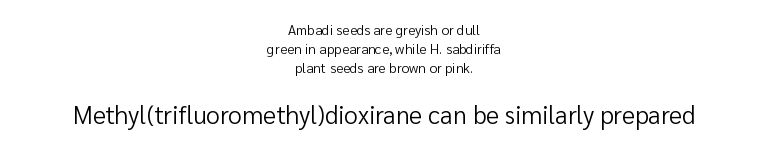
These lines stack symmetrically, like a column narrowing and widening about its center. The area under the type is left untouched. No extra tracking has been applied to these lines. The designer gave the closing block more size than the opening block. This sample uses an upright cut, with every glyph sitting square on the baseline. These lines sit exactly where default settings would place them.
